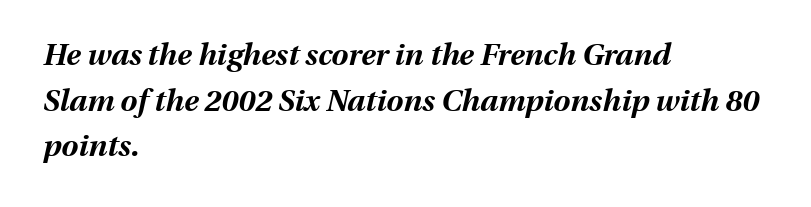
{"italic": "yes", "lean": "right", "slant_degrees": 13, "bold": "yes", "weight": "bold", "width": "normal", "stroke_contrast": "medium", "x_height": "medium", "monospaced": "no", "underline": "no", "align": "left", "line_spacing": "normal", "line_spacing_ratio": 1.52, "letter_spacing": "normal", "letter_spacing_em": 0.0, "glyph_px": 30}
